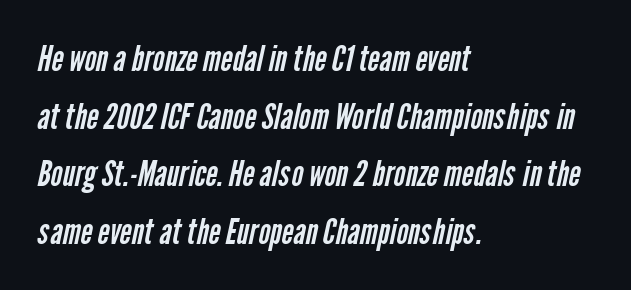
The image shows 36 px regular-weight, condensed sans-serif type; set left-aligned, normal line spacing (1.6x), normal letter spacing, not underlined; low stroke contrast and a medium x-height.
